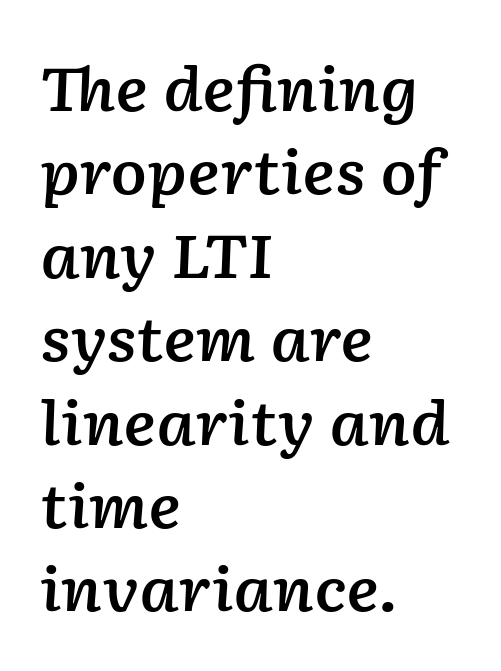
Here the designer chose a conventional face with non-uniform glyph widths. Interline gaps are of average width in this sample. Observe the ordinary spacing: letters are neighbours, not strangers. This rendering uses left alignment, leaving the right contour irregular.
